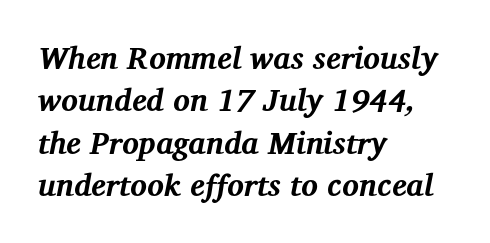
The image shows 31 px bold serif type, italic (leaning right); set left-aligned, normal line spacing (1.37x), normal letter spacing, not underlined; medium stroke contrast and a medium x-height.
